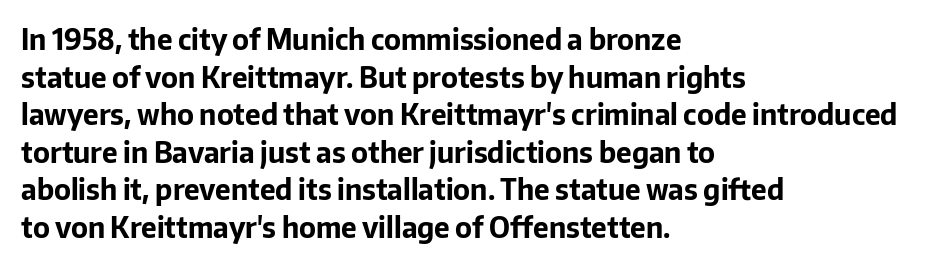
The image shows 28 px bold sans-serif type, upright; set left-aligned, normal line spacing (1.34x), normal letter spacing, not underlined; low stroke contrast and a medium x-height.
